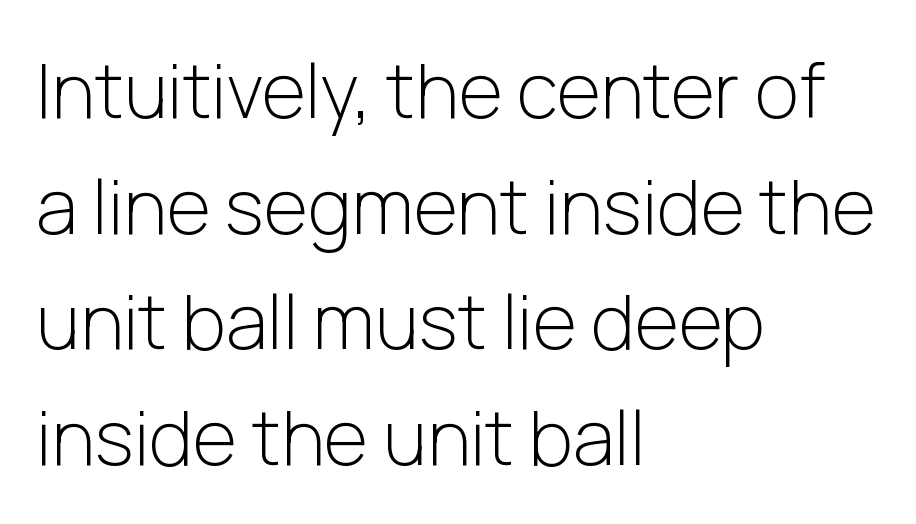
{"serif": "no", "italic": "no", "bold": "no", "weight": "light", "width": "normal", "stroke_contrast": "low", "x_height": "medium", "monospaced": "no", "underline": "no", "align": "left", "line_spacing": "normal", "line_spacing_ratio": 1.52, "letter_spacing": "normal", "letter_spacing_em": 0.0, "glyph_px": 76}
